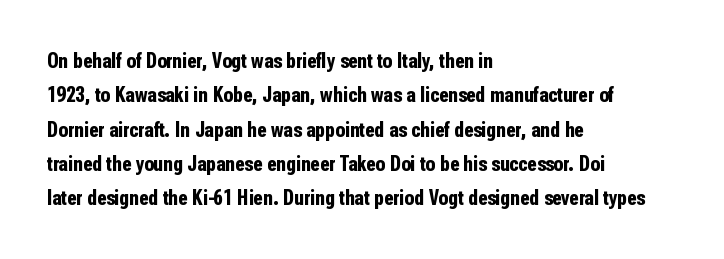
Q: Is the text bold? A: Yes.
Q: Is the text italic (slanted)? A: No, it is upright.
Q: Is the text underlined? A: No.
Q: How is the paragraph aligned? A: Left-aligned.
Q: Is the spacing between letters normal or unusually wide? A: Normal.
Q: Is the spacing between lines tight, normal or loose? A: Normal.
